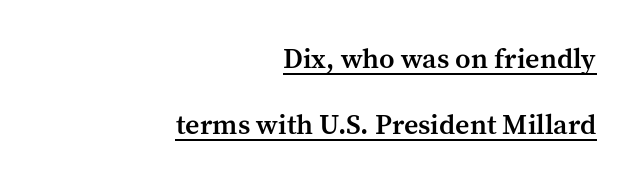
Students, this is semibold: more ink than regular, less than bold. Caption: multi-line text, flush right, ragged left. Does extra space separate the letters? No, they use regular spacing. Notice the wide empty band between every row — that's loose leading. Looks like regular typesetting: each glyph gets only the width it needs. The face used here appears with an underline applied.
